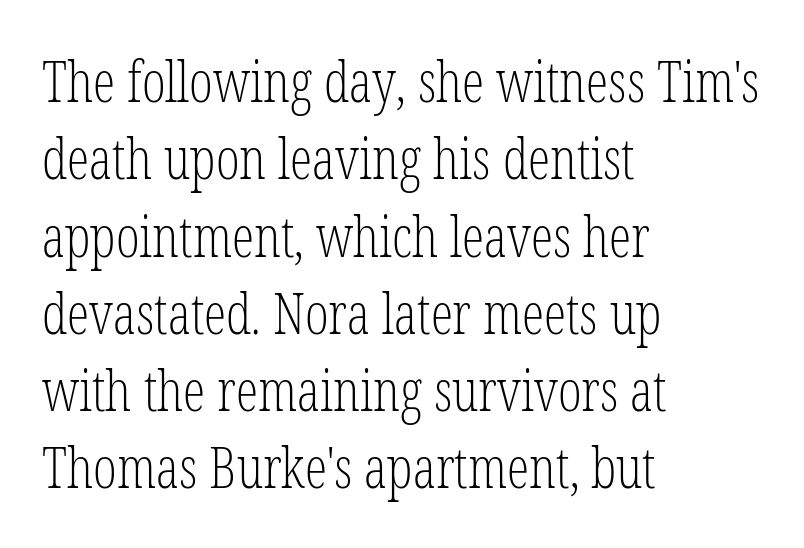
Here the designer chose a conventional face with non-uniform glyph widths. In CSS terms this would be text-align: left. Is there any slant? The stems are plumb. This reads as an unemphasized weight, regular at the heaviest. The specimen omits any rule beneath the text block's lines. There is no visible air inserted between adjacent glyphs.
